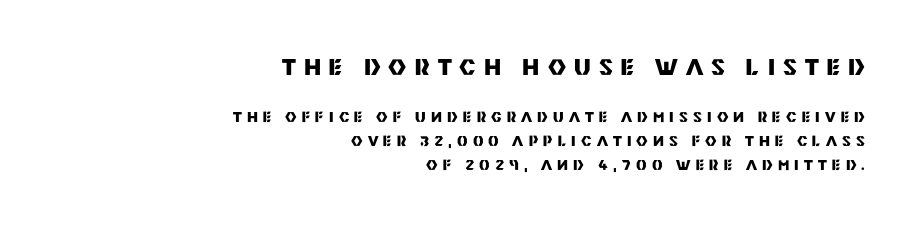
{"italic": "no", "bold": "yes", "underline": "no", "align": "right", "line_spacing": "normal", "line_spacing_ratio": 1.7, "letter_spacing": "wide", "letter_spacing_em": 0.37, "larger_block": "first", "size_ratio": 1.57, "glyph_px": 22}
